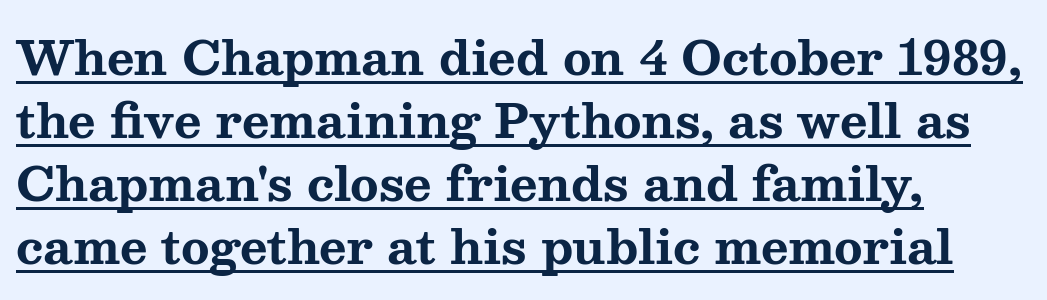
{"serif": "yes", "italic": "no", "bold": "yes", "weight": "bold", "width": "wide", "stroke_contrast": "medium", "x_height": "medium", "monospaced": "no", "underline": "yes", "align": "left", "line_spacing": "normal", "line_spacing_ratio": 1.34, "letter_spacing": "normal", "letter_spacing_em": 0.0, "glyph_px": 47}
